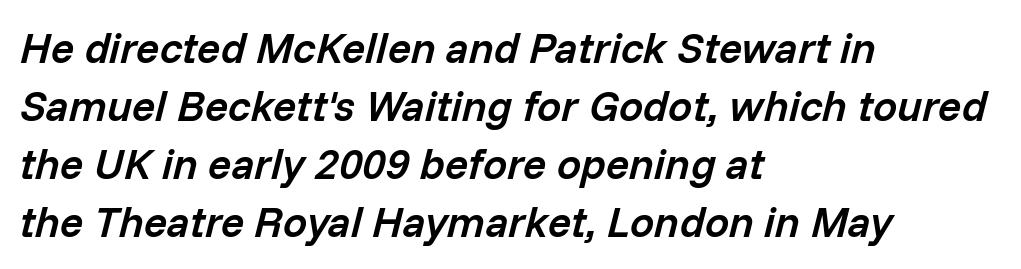
Q: Is the text bold? A: Semi-bold.
Q: Is the text italic (slanted)? A: Yes, it leans right by about 14 degrees.
Q: Is the text underlined? A: No.
Q: How is the paragraph aligned? A: Left-aligned.
Q: Is the spacing between letters normal or unusually wide? A: Normal.
Q: Is the spacing between lines tight, normal or loose? A: Normal.
Q: Width (condensed, normal, or wide)? A: Normal.
Q: Stroke contrast? A: Low.
Q: x-height? A: Medium.
Q: Monospaced? A: No.
